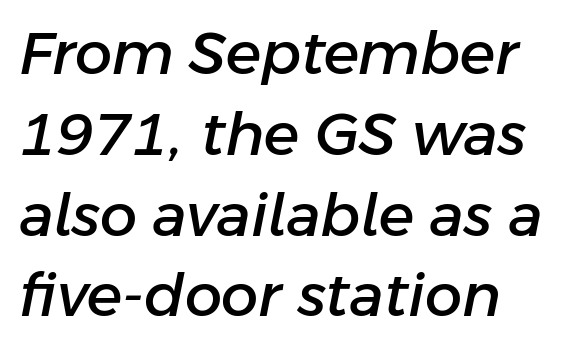
{"italic": "yes", "lean": "right", "slant_degrees": 11, "width": "normal", "stroke_contrast": "low", "x_height": "medium", "monospaced": "no", "underline": "no", "line_spacing": "normal", "line_spacing_ratio": 1.37, "letter_spacing": "normal", "letter_spacing_em": 0.0, "glyph_px": 59}
